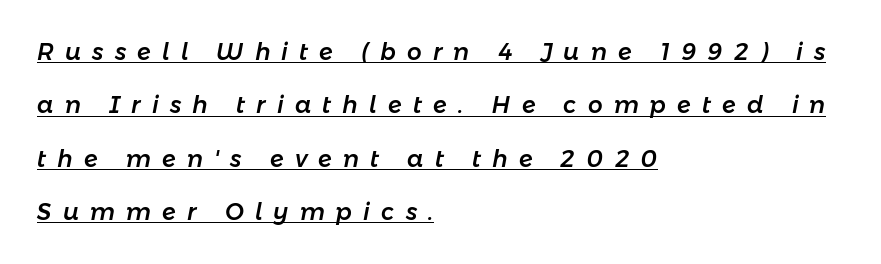
The image shows 23 px text type, italic (leaning right); set left-aligned, loose line spacing (2.32x), unusually wide letter spacing (+0.49 em), underlined.
